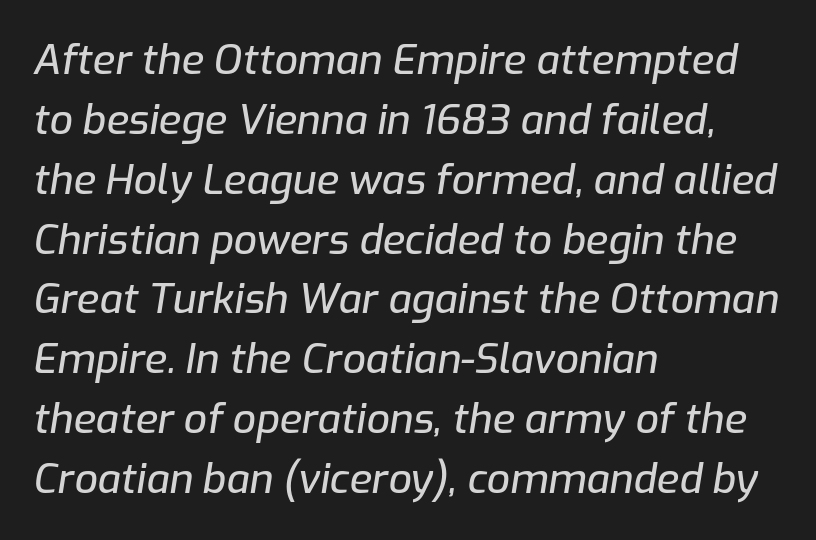
The image shows 41 px text type, italic (leaning right); set left-aligned, normal line spacing (1.46x), normal letter spacing, not underlined; low stroke contrast and a medium x-height.
